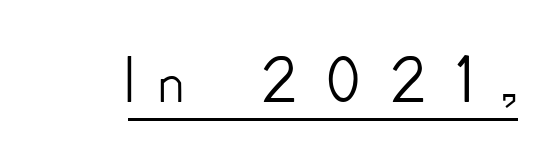
Spacing verdict: proportional, widths tailored to each character. Quick note: not italic, upright. You can see a thin bar hugging the bottom of the glyphs. Observe the absence of serifs on each vertical stroke in this sample. You could only call the tracking loose — the letters float apart.
